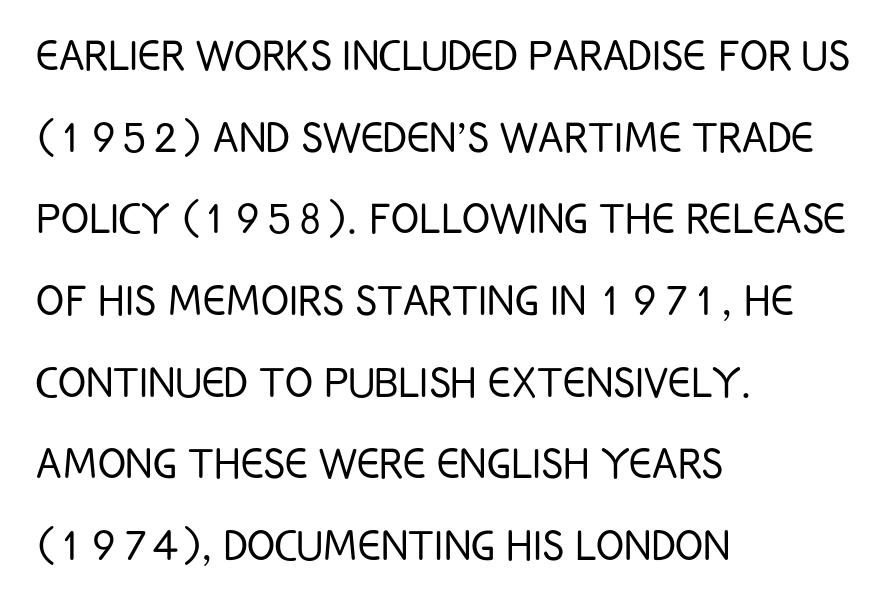
The image shows 52 px light, condensed sans-serif type, upright; set left-aligned, normal line spacing (1.57x), normal letter spacing, not underlined; low stroke contrast and a large x-height.
